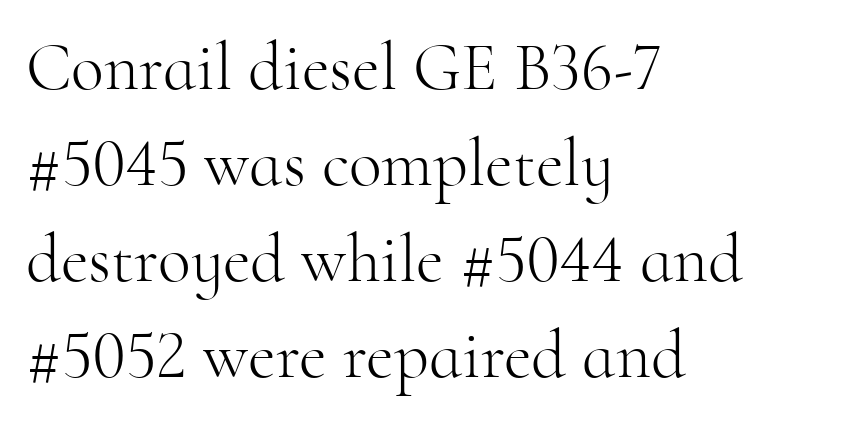
Q: Is the text bold? A: No.
Q: Is the text italic (slanted)? A: No, it is upright.
Q: Is the typeface a serif or a sans-serif typeface? A: Serif.
Q: Is the text underlined? A: No.
Q: How is the paragraph aligned? A: Left-aligned.
Q: Is the spacing between letters normal or unusually wide? A: Normal.
Q: Is the spacing between lines tight, normal or loose? A: Normal.
Q: Width (condensed, normal, or wide)? A: Normal.
Q: Stroke contrast? A: High.
Q: x-height? A: Small.
Q: Monospaced? A: No.
